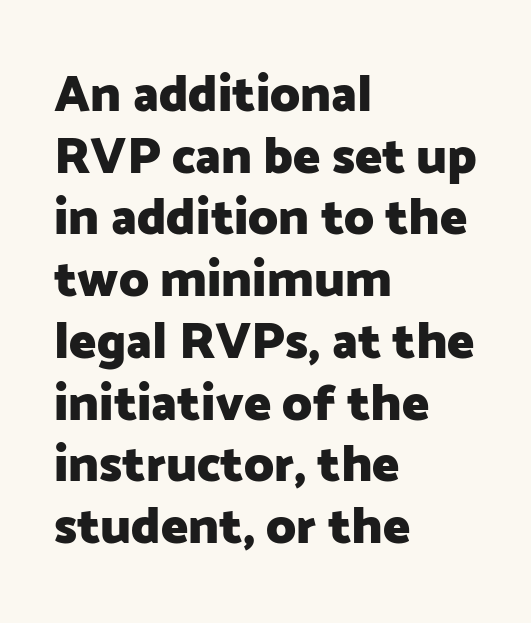
As a designer I'd log this as weight 700, bold. The designer went with a sans here, leaving each stem footless. This sample uses an upright cut, with every glyph sitting square on the baseline. Casual observation: everything's shoved over to the left. Varying glyph widths throughout — classic text-font behaviour.
